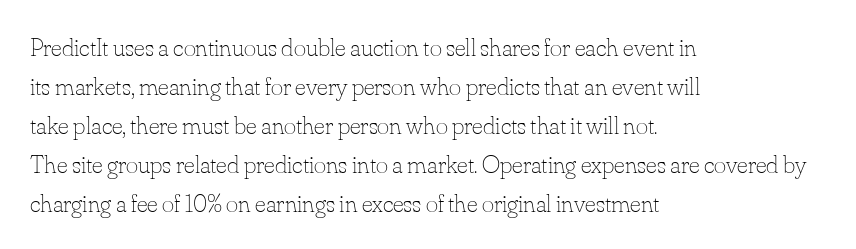
Each new line begins a customary step beneath the previous one. Students, note that the glyphs here touch the page at normal intervals. Letters rest on an invisible, unmarked baseline. Posture: upright roman.
